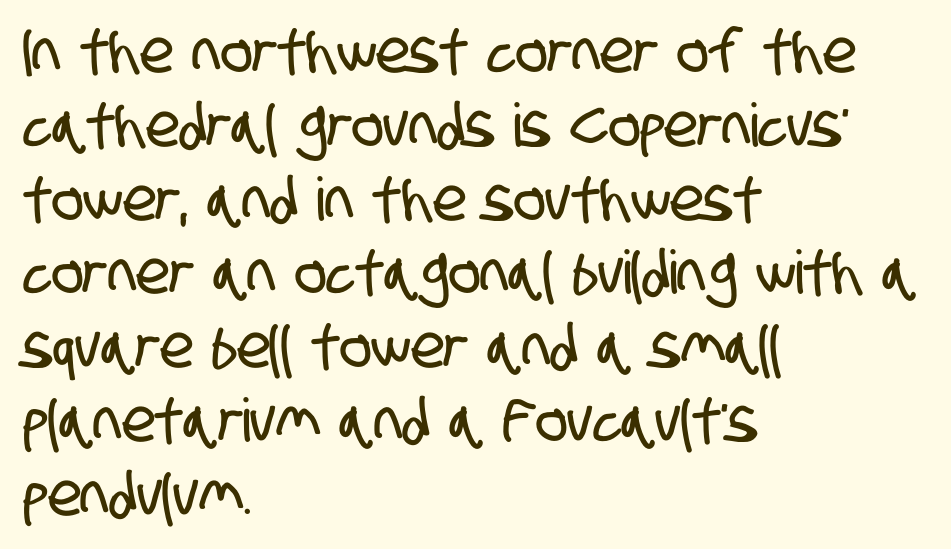
Descenders are the only things crossing below the line. Words appear dense and cohesive because spacing is normal. The typesetter chose a ragged-right arrangement here. A typesetter would label this face a sans. The rendering uses natural spacing where letterforms have individual widths.
